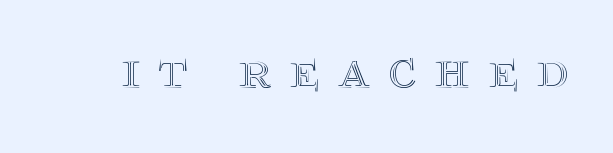
Varying glyph widths throughout — classic text-font behaviour. In terms of posture, this sample is upright. Type without underlining. Short note: letters widely spaced.
